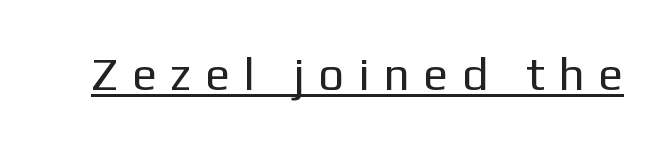
Nope, no serifs anywhere on these letters. The letterforms stand isolated, each surrounded by extra space. Weight: regular or lighter. The axis of the letterforms is exactly vertical.
